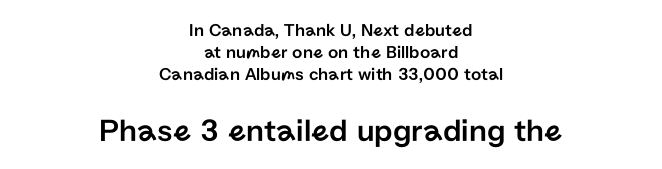
The image shows 32 px sans-serif type, upright; set centered, line spacing 1.23x, normal letter spacing, not underlined; the second (bottom) block is 1.78x larger; low stroke contrast and a medium x-height.
